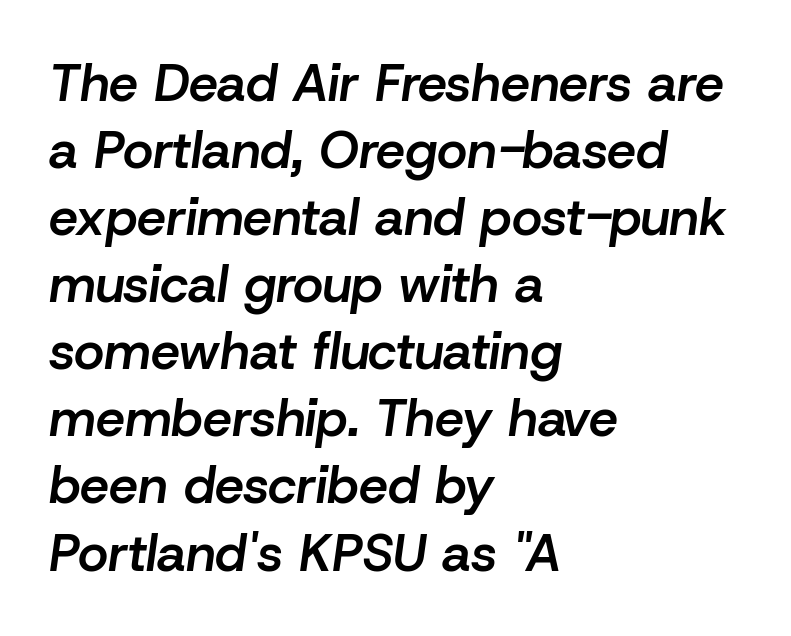
Q: Is the text bold? A: Semi-bold.
Q: Is the text italic (slanted)? A: Yes, it leans right by about 8 degrees.
Q: Is the text underlined? A: No.
Q: How is the paragraph aligned? A: Left-aligned.
Q: Is the spacing between letters normal or unusually wide? A: Normal.
Q: Is the spacing between lines tight, normal or loose? A: Normal.
Q: Width (condensed, normal, or wide)? A: Normal.
Q: Stroke contrast? A: Low.
Q: x-height? A: Medium.
Q: Monospaced? A: No.
